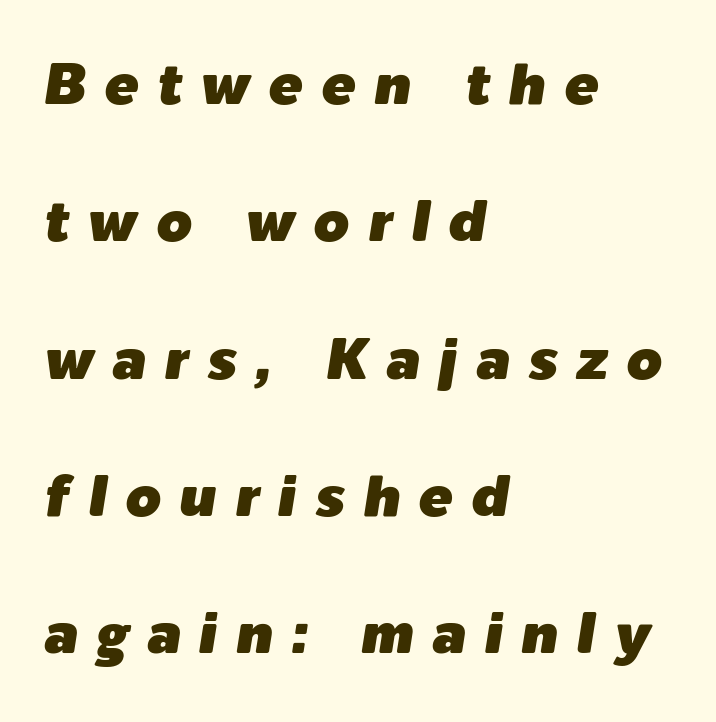
The string is rendered with underlining switched off. Students, observe: this is what heavily led, spacious text looks like. The text carries the slant typical of an italic or oblique font. How are the letters spaced? Widely, with obvious added tracking.
